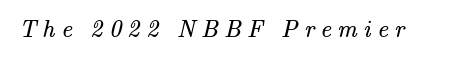
The letters look calm and open, with moderate or lighter stems. The area under the type is left untouched. The tracking reads as deliberately expanded to a designer's eye.
